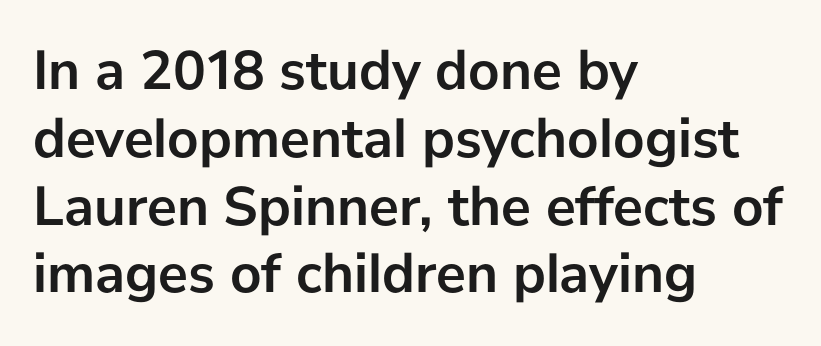
Short and long lines alike share a common starting point at left. You can tell it's not italic because the verticals are truly vertical. How are the letters spaced? Ordinarily, with no added tracking. The face used here is proportionally spaced, like ordinary book or web type. Chunky letters — that's bold for sure. Just letters on the line, the space beneath them empty.
